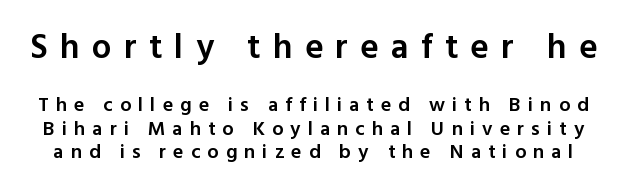
{"serif": "no", "italic": "no", "bold": "semi", "weight": "semibold", "width": "normal", "x_height": "medium", "monospaced": "no", "underline": "no", "line_spacing_ratio": 1.18, "letter_spacing": "wide", "letter_spacing_em": 0.35, "larger_block": "first", "size_ratio": 1.75, "glyph_px": 35}
